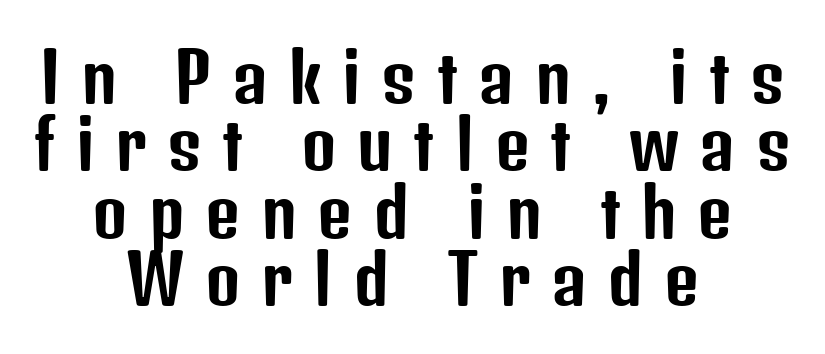
Q: Is the text italic (slanted)? A: No, it is upright.
Q: Is the typeface a serif or a sans-serif typeface? A: Sans-serif.
Q: Is the text underlined? A: No.
Q: How is the paragraph aligned? A: Centered.
Q: Is the spacing between letters normal or unusually wide? A: Unusually wide.
Q: Is the spacing between lines tight, normal or loose? A: Tight.
Q: Width (condensed, normal, or wide)? A: Condensed.
Q: Stroke contrast? A: Low.
Q: x-height? A: Medium.
Q: Monospaced? A: No.
